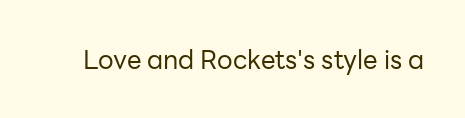
Q: Is the text bold? A: No.
Q: Is the text italic (slanted)? A: No, it is upright.
Q: Is the text underlined? A: No.
Q: Is the spacing between letters normal or unusually wide? A: Normal.
